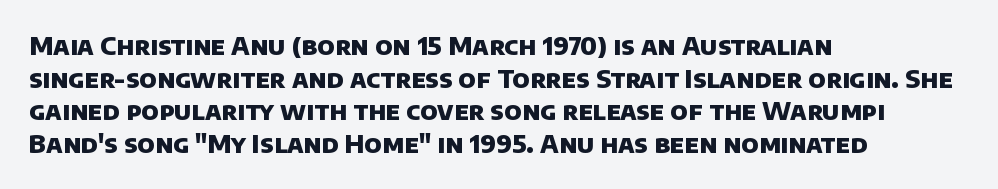
The image shows 25 px bold type; set left-aligned, normal line spacing (1.31x), normal letter spacing, not underlined.
